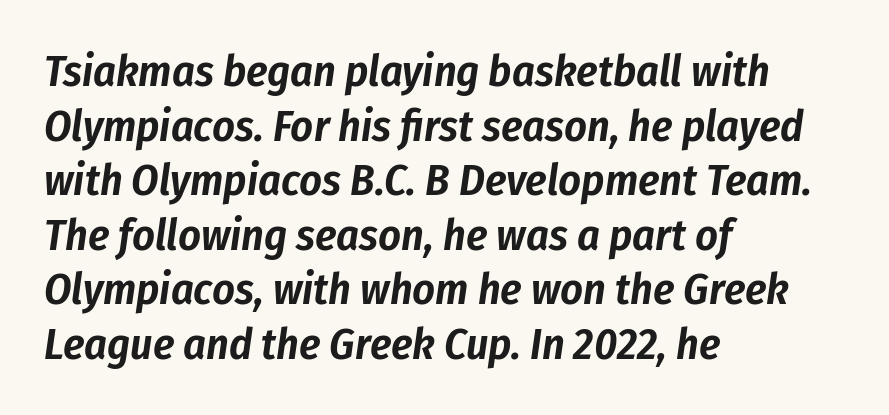
Q: Is the text italic (slanted)? A: Yes, it leans right by about 8 degrees.
Q: Is the text underlined? A: No.
Q: How is the paragraph aligned? A: Left-aligned.
Q: Is the spacing between letters normal or unusually wide? A: Normal.
Q: Width (condensed, normal, or wide)? A: Condensed.
Q: Stroke contrast? A: Low.
Q: x-height? A: Medium.
Q: Monospaced? A: No.
